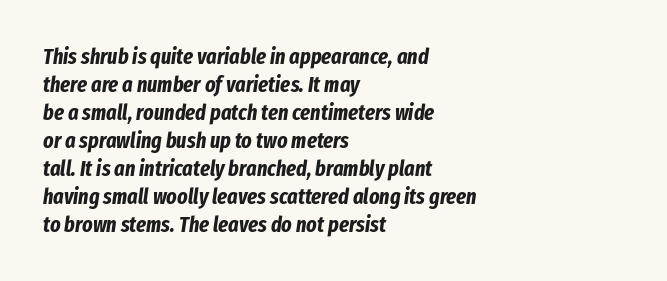
What's the leading like? Ordinary, nothing unusual. Every character sits at an angle, as italics do. On the weight axis this lands at bold, roughly 700. Horizontally, the lines are justified to the leading edge only. Only glyphs here, with clear space below each row. The tracking reads as untouched default to a designer's eye.
